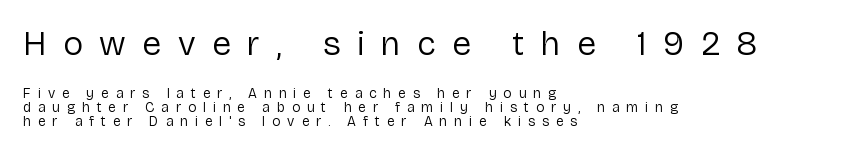
The image shows 34 px regular-weight sans-serif type, upright; set left-aligned, tight line spacing (1.0x), unusually wide letter spacing (+0.49 em), not underlined; the first (top) block is 2.43x larger; low stroke contrast and a medium x-height.
